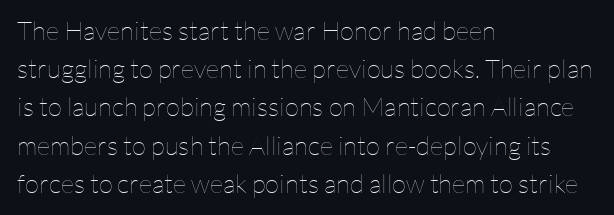
The image shows 26 px text type, upright; set left-aligned, normal line spacing (1.47x), normal letter spacing, not underlined.
